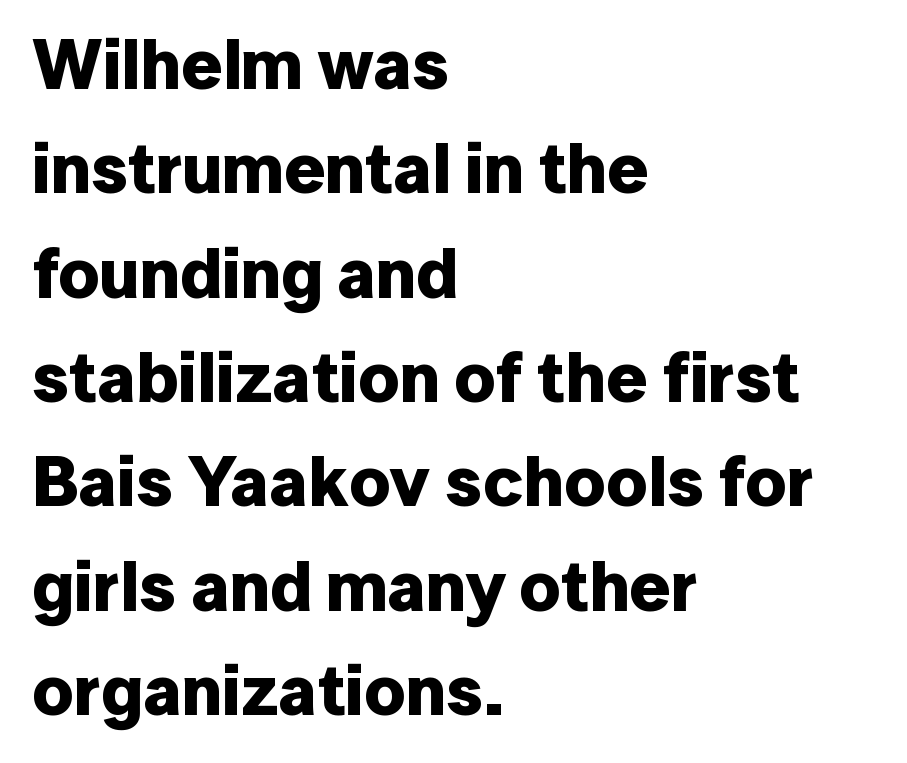
Weight: bold. The type family on display is of the sans-serif kind. In CSS terms this would be text-align: left. Observe the ordinary spacing: letters are neighbours, not strangers.
